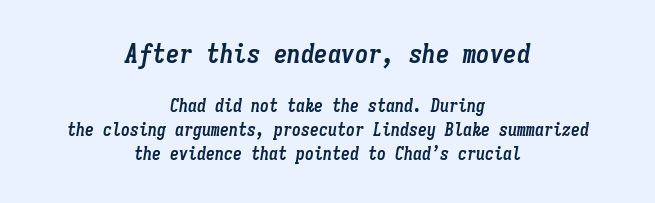
The image shows 27 px bold type, italic (leaning right); set centered, normal line spacing (1.34x), normal letter spacing, not underlined; the first (top) block is 1.5x larger.
